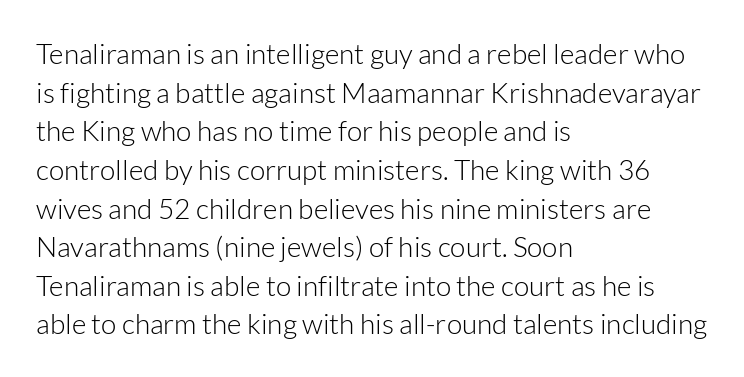
{"serif": "no", "italic": "no", "bold": "no", "weight": "light", "width": "normal", "stroke_contrast": "low", "x_height": "medium", "monospaced": "no", "underline": "no", "align": "left", "line_spacing": "normal", "line_spacing_ratio": 1.38, "letter_spacing": "normal", "letter_spacing_em": 0.0, "glyph_px": 28}
